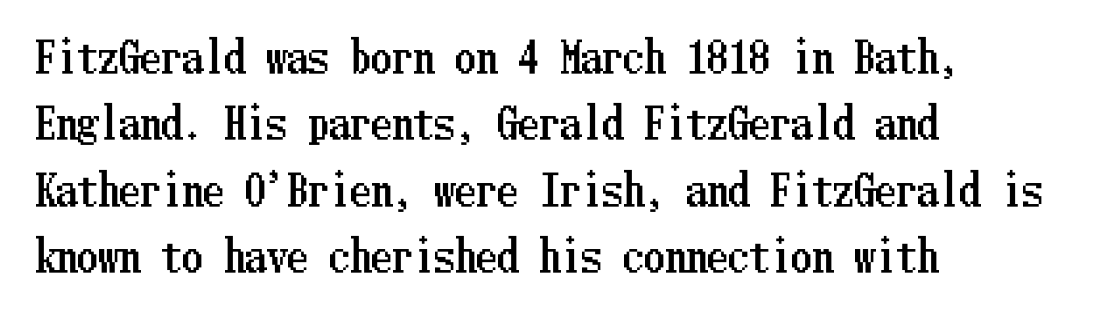
The image shows 42 px condensed type, upright; set left-aligned, normal line spacing (1.58x), normal letter spacing, not underlined; low stroke contrast and a medium x-height.
